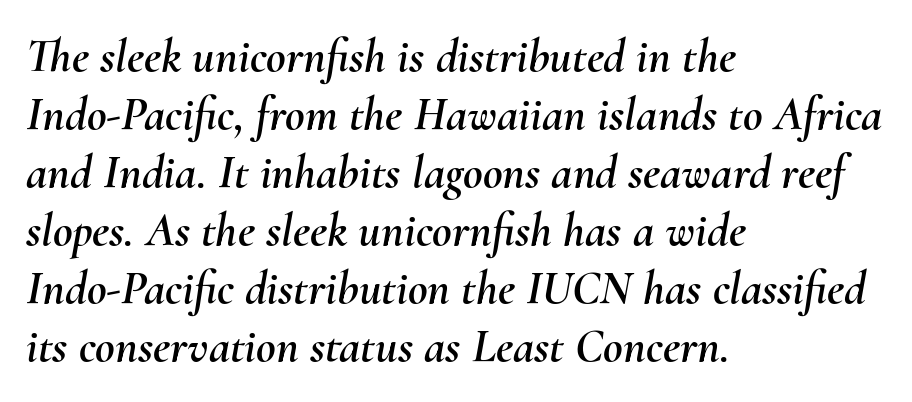
{"italic": "yes", "lean": "right", "slant_degrees": 10, "width": "normal", "stroke_contrast": "medium", "x_height": "small", "monospaced": "no", "underline": "no", "align": "left", "line_spacing_ratio": 1.21, "letter_spacing": "normal", "letter_spacing_em": 0.0, "glyph_px": 48}
